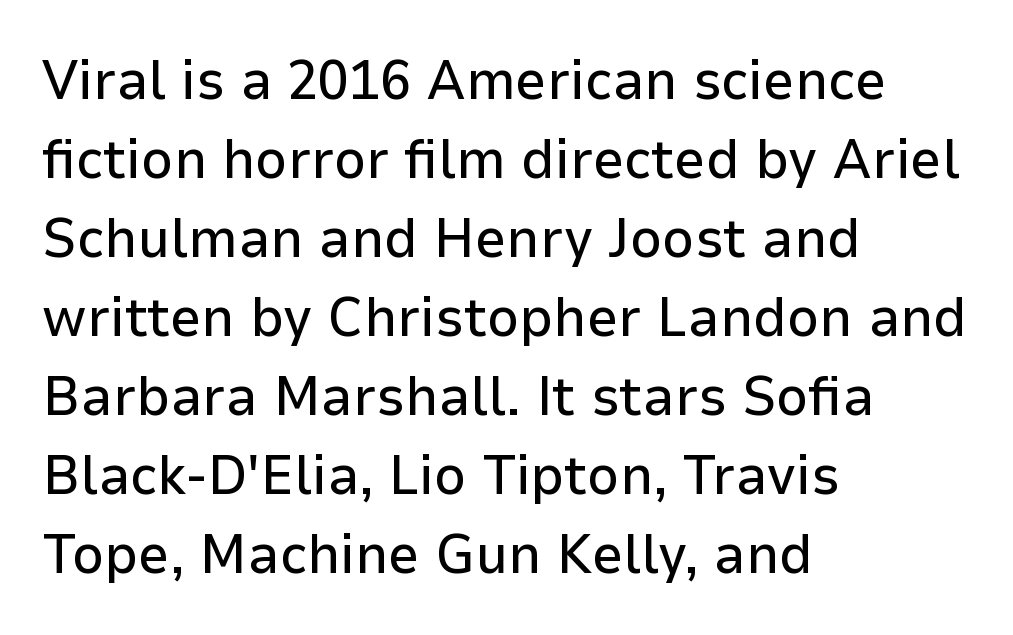
The rendering uses a moderate line-height, typical for paragraphs. The passage shown has conventional tracking throughout. Left-aligned paragraph, ragged on the right. A clean baseline with only descenders dipping below it.
